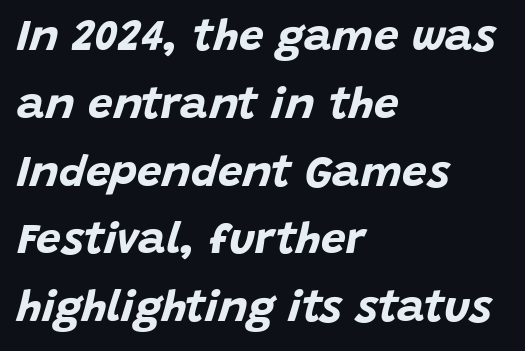
The image shows 44 px bold type, italic (leaning right); set left-aligned, normal line spacing (1.54x), normal letter spacing, not underlined; low stroke contrast and a large x-height.
